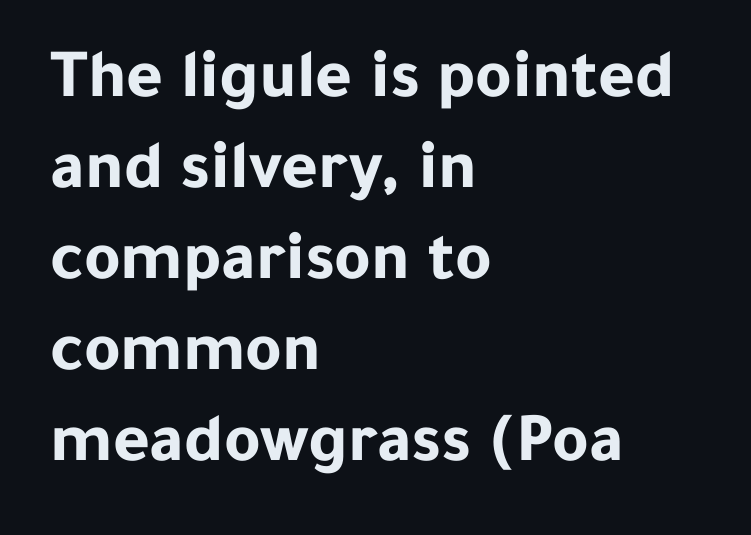
The image shows 70 px bold sans-serif type, upright; set left-aligned, normal line spacing (1.3x), normal letter spacing, not underlined; low stroke contrast and a medium x-height.
